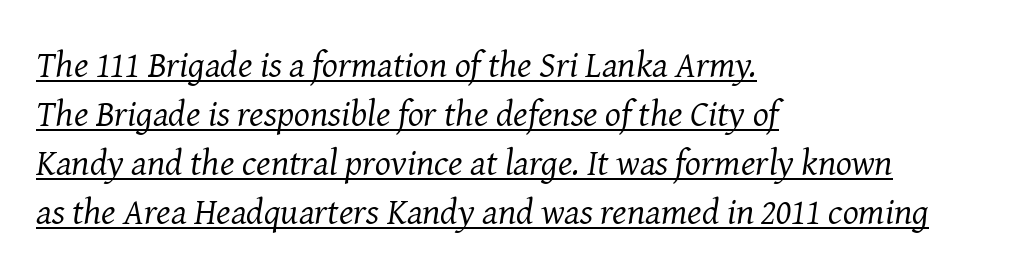
The image shows 37 px regular-weight serif type, italic (leaning right); set left-aligned, normal line spacing (1.32x), normal letter spacing, underlined; medium stroke contrast and a medium x-height.
